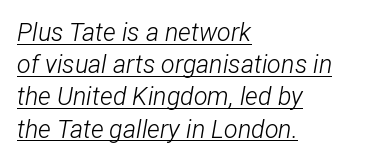
Weight: in the light-to-regular range. Has an underline been added? It has. There is no visible air inserted between adjacent glyphs. Does the lettering tilt? It does — this is italic. This sample is left-justified, so line endings fall wherever the words run out.
